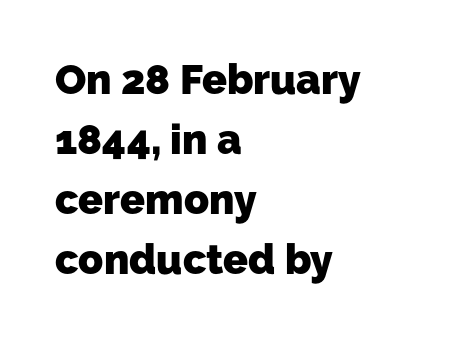
{"serif": "no", "bold": "yes", "weight": "heavy", "width": "normal", "stroke_contrast": "low", "x_height": "medium", "monospaced": "no", "underline": "no", "align": "left", "line_spacing": "normal", "line_spacing_ratio": 1.46, "letter_spacing": "normal", "letter_spacing_em": 0.0, "glyph_px": 41}
